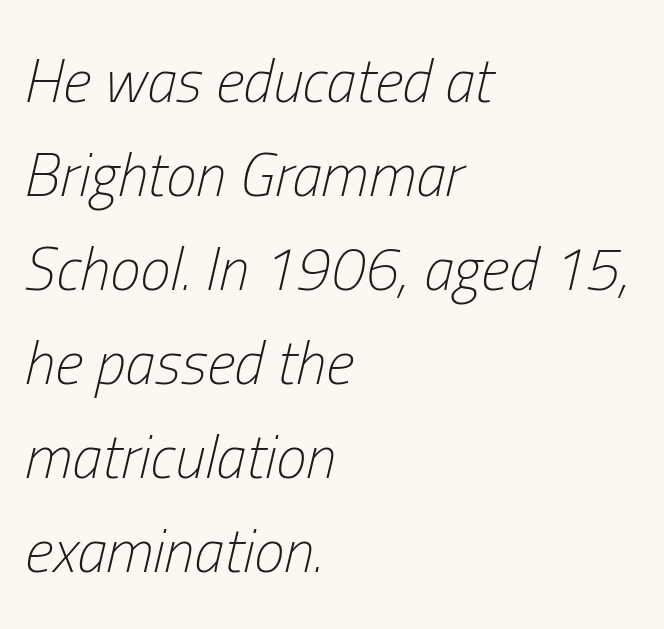
The block of text has a typical density, with ordinary space between rows. Is the block centered? No — it sits flush against the left margin. The letters advance in unequal steps, a hallmark of proportional type. The space beneath each line is pristine and unruled. Italic? Definitely — the glyphs are oblique. Here the glyphs are tracked normally, forming tight word shapes.
